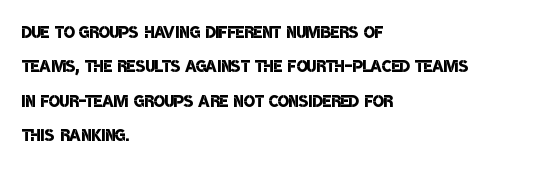
The image shows 23 px text type; set left-aligned, normal line spacing (1.49x), normal letter spacing, not underlined.
